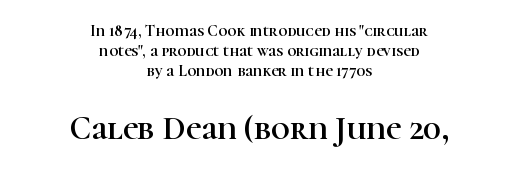
Q: Is the text italic (slanted)? A: No, it is upright.
Q: Is the typeface a serif or a sans-serif typeface? A: Serif.
Q: Is the text underlined? A: No.
Q: How is the paragraph aligned? A: Centered.
Q: Is the spacing between letters normal or unusually wide? A: Normal.
Q: Is the spacing between lines tight, normal or loose? A: Normal.
Q: Which block of text is set in a larger size, the first (top) or the second (bottom)? A: The second (bottom) one.
Q: Width (condensed, normal, or wide)? A: Normal.
Q: Stroke contrast? A: High.
Q: x-height? A: Medium.
Q: Monospaced? A: No.
